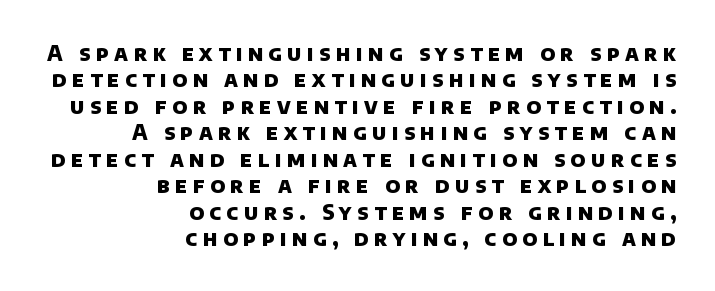
Q: Is the text bold? A: Yes.
Q: Is the text underlined? A: No.
Q: How is the paragraph aligned? A: Right-aligned.
Q: Is the spacing between letters normal or unusually wide? A: Unusually wide.
Q: Is the spacing between lines tight, normal or loose? A: Normal.
